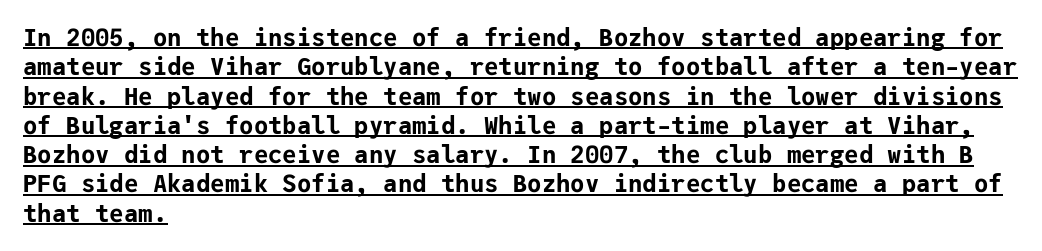
Q: Is the text bold? A: Yes.
Q: Is the text italic (slanted)? A: No, it is upright.
Q: Is the text underlined? A: Yes.
Q: How is the paragraph aligned? A: Left-aligned.
Q: Is the spacing between letters normal or unusually wide? A: Normal.
